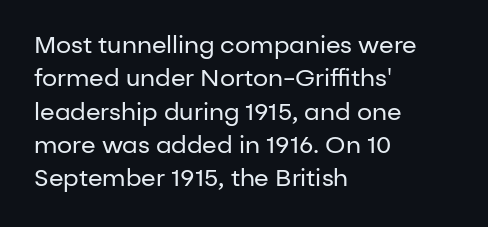
The image shows 24 px text type, upright; set left-aligned, normal line spacing (1.39x), normal letter spacing, not underlined.
